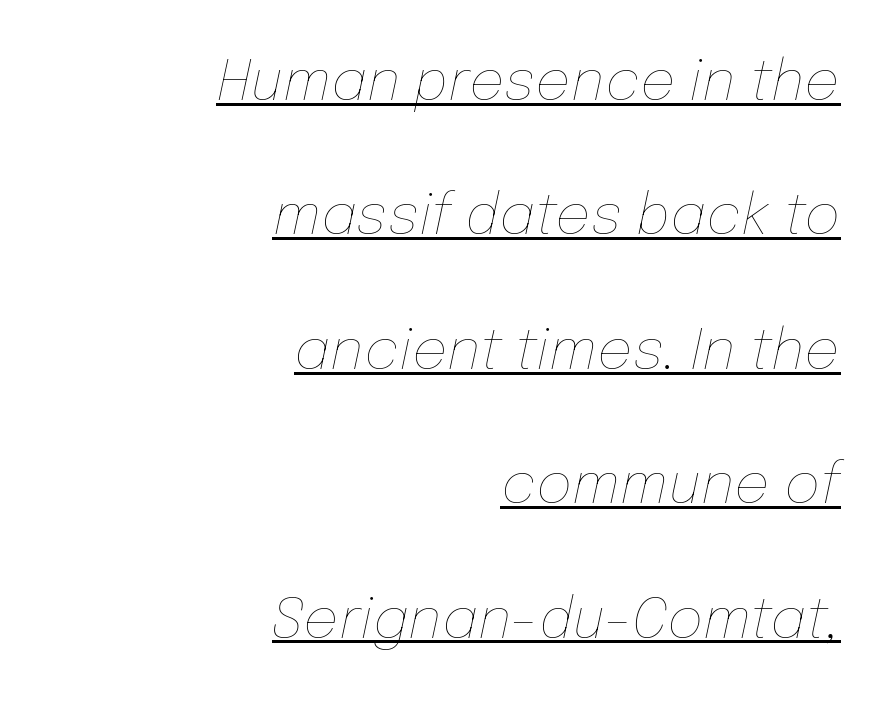
The image shows 56 px thin type, italic (leaning right); set right-aligned, loose line spacing (2.4x), normal letter spacing, underlined; low stroke contrast and a medium x-height.
